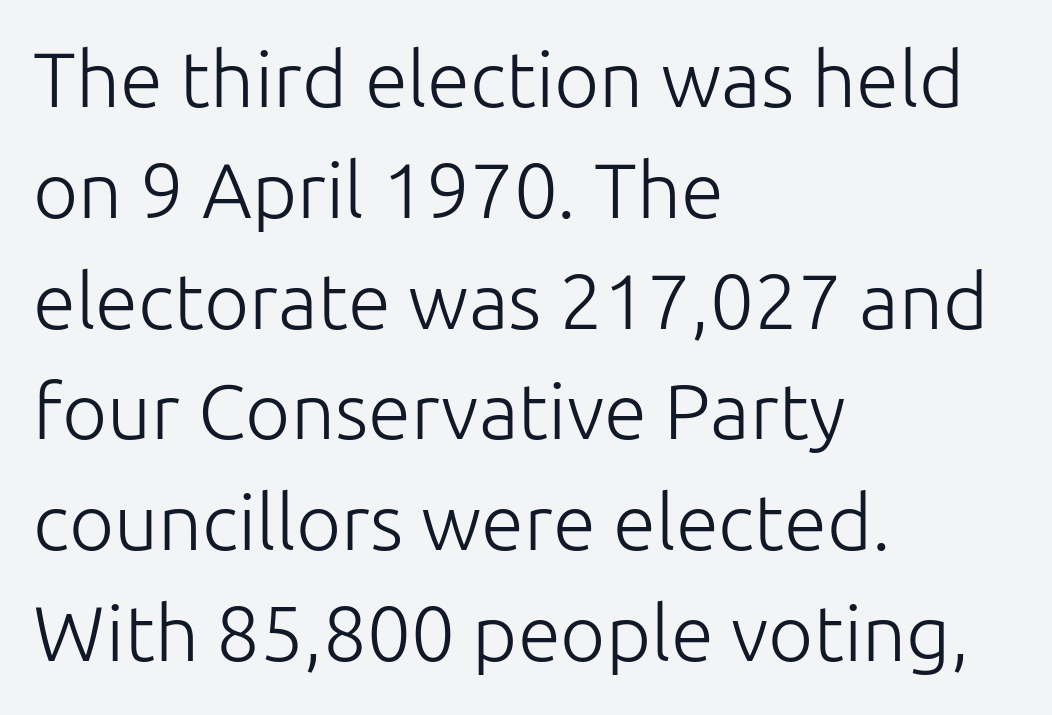
{"serif": "no", "italic": "no", "bold": "no", "weight": "light", "width": "normal", "stroke_contrast": "low", "x_height": "medium", "monospaced": "no", "underline": "no", "align": "left", "line_spacing": "normal", "line_spacing_ratio": 1.42, "letter_spacing": "normal", "letter_spacing_em": 0.0, "glyph_px": 78}
